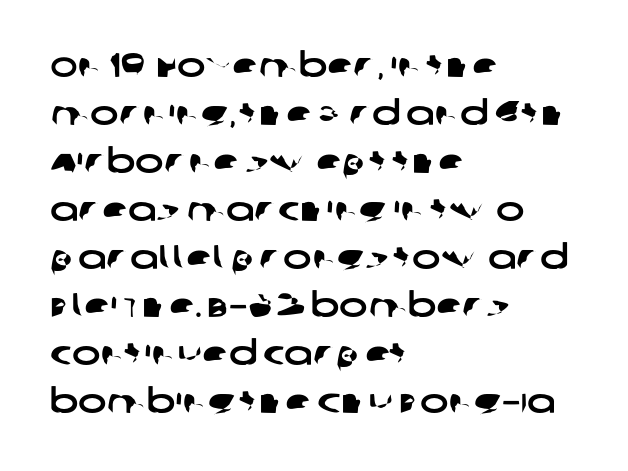
Q: Is the typeface a serif or a sans-serif typeface? A: Sans-serif.
Q: Is the text underlined? A: No.
Q: How is the paragraph aligned? A: Left-aligned.
Q: Is the spacing between letters normal or unusually wide? A: Normal.
Q: Is the spacing between lines tight, normal or loose? A: Normal.
Q: Width (condensed, normal, or wide)? A: Wide.
Q: Stroke contrast? A: Low.
Q: x-height? A: Large.
Q: Monospaced? A: No.
